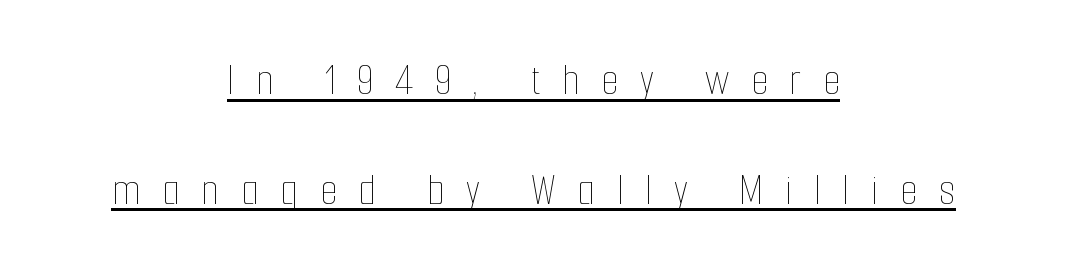
Q: Is the text bold? A: No.
Q: Is the text italic (slanted)? A: No, it is upright.
Q: Is the text underlined? A: Yes.
Q: How is the paragraph aligned? A: Centered.
Q: Is the spacing between letters normal or unusually wide? A: Unusually wide.
Q: Is the spacing between lines tight, normal or loose? A: Loose.
Q: Width (condensed, normal, or wide)? A: Condensed.
Q: Stroke contrast? A: Low.
Q: x-height? A: Medium.
Q: Monospaced? A: No.
